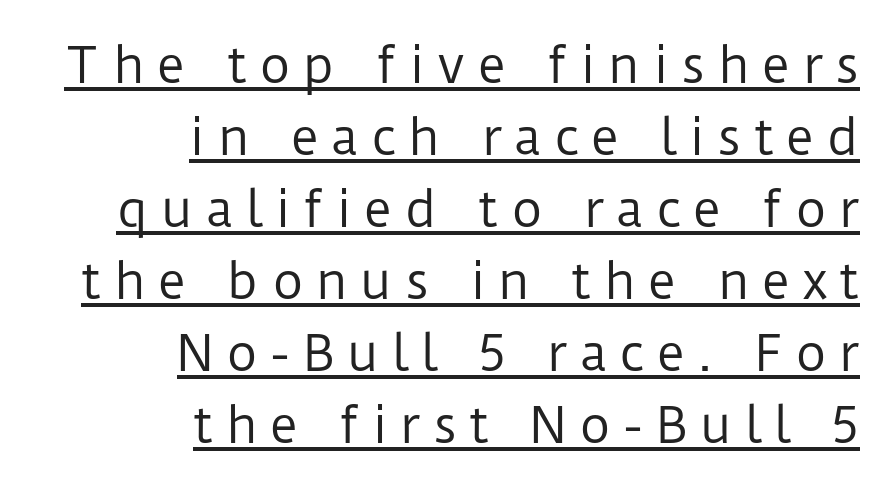
The weight tops out at a normal text grade. The font's upright variant was chosen for this text. Here the designer chose a conventional face with non-uniform glyph widths. Check the space under the baseline: a stroke is drawn there.
